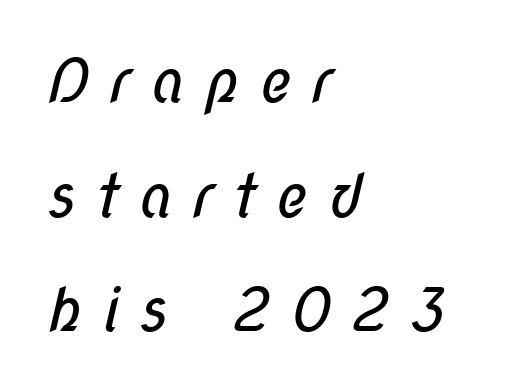
{"serif": "no", "bold": "no", "weight": "regular", "width": "condensed", "stroke_contrast": "low", "x_height": "medium", "monospaced": "no", "underline": "no", "align": "left", "line_spacing": "loose", "line_spacing_ratio": 1.91, "letter_spacing": "wide", "letter_spacing_em": 0.33, "glyph_px": 60}
